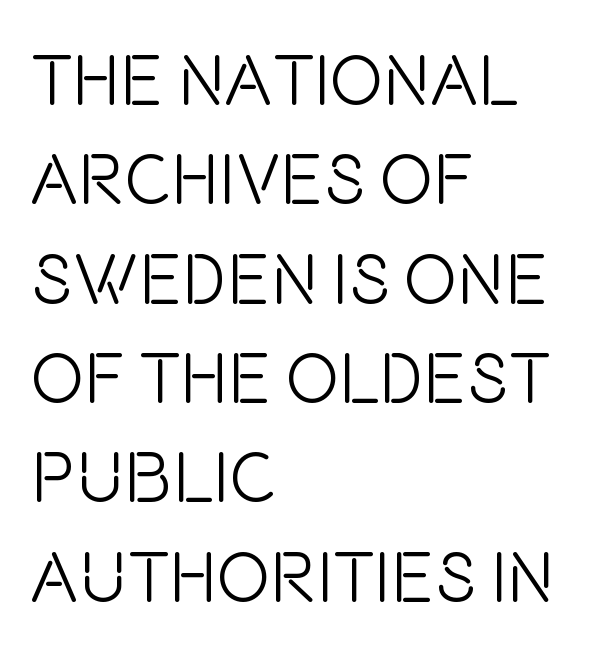
{"serif": "no", "italic": "no", "bold": "no", "weight": "light", "width": "condensed", "stroke_contrast": "low", "x_height": "large", "monospaced": "no", "underline": "no", "align": "left", "line_spacing": "normal", "line_spacing_ratio": 1.38, "letter_spacing": "normal", "letter_spacing_em": 0.0, "glyph_px": 72}
